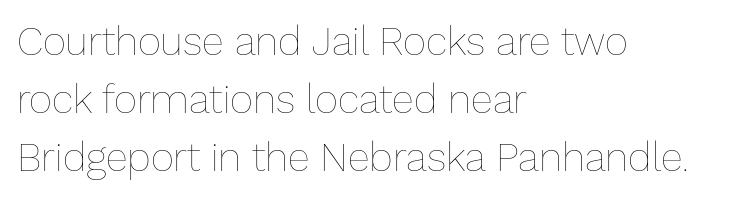
{"italic": "no", "bold": "no", "weight": "thin", "width": "normal", "stroke_contrast": "low", "x_height": "medium", "monospaced": "no", "underline": "no", "align": "left", "line_spacing": "normal", "line_spacing_ratio": 1.45, "letter_spacing": "normal", "letter_spacing_em": 0.0, "glyph_px": 40}
